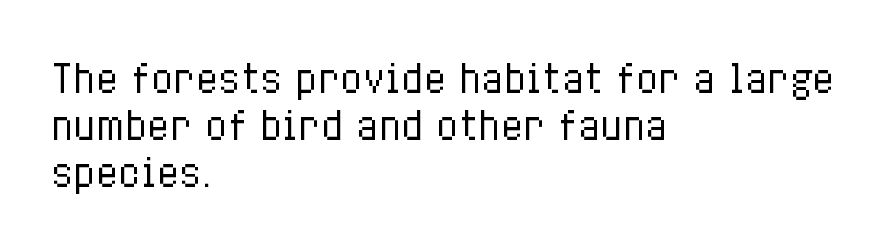
The image shows 37 px regular-weight, condensed type, upright; set left-aligned, normal line spacing (1.27x), normal letter spacing, not underlined; low stroke contrast and a medium x-height.
